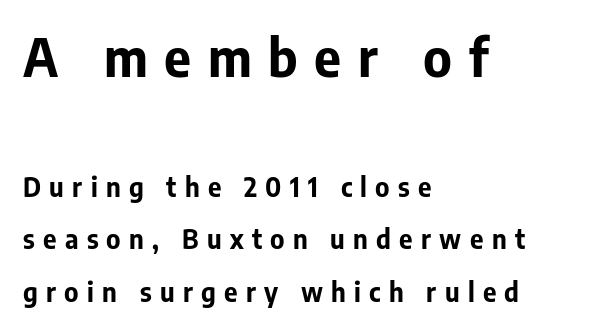
The image shows 52 px bold sans-serif type, upright; set left-aligned, loose line spacing (2.02x), unusually wide letter spacing (+0.32 em), not underlined; the first (top) block is 2.0x larger; low stroke contrast and a medium x-height.
